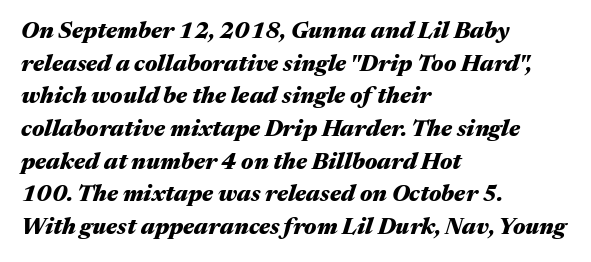
Q: Is the text bold? A: Yes.
Q: Is the text italic (slanted)? A: Yes, it leans right by about 17 degrees.
Q: Is the text underlined? A: No.
Q: How is the paragraph aligned? A: Left-aligned.
Q: Is the spacing between letters normal or unusually wide? A: Normal.
Q: Is the spacing between lines tight, normal or loose? A: Normal.
